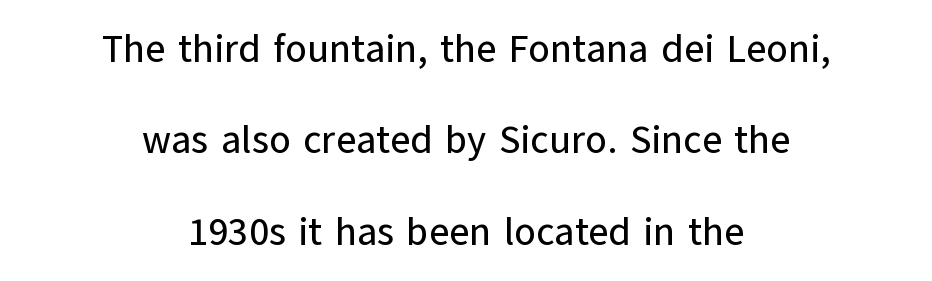
{"serif": "no", "italic": "no", "width": "normal", "stroke_contrast": "low", "x_height": "medium", "monospaced": "no", "underline": "no", "align": "center", "line_spacing": "loose", "line_spacing_ratio": 2.34, "letter_spacing": "normal", "letter_spacing_em": 0.0, "glyph_px": 39}
